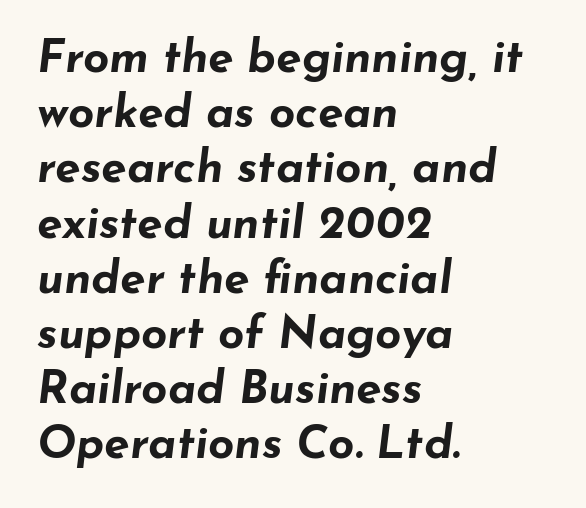
The image shows 46 px bold, wide type, italic (leaning right); set left-aligned, line spacing 1.2x, normal letter spacing, not underlined; low stroke contrast and a small x-height.
